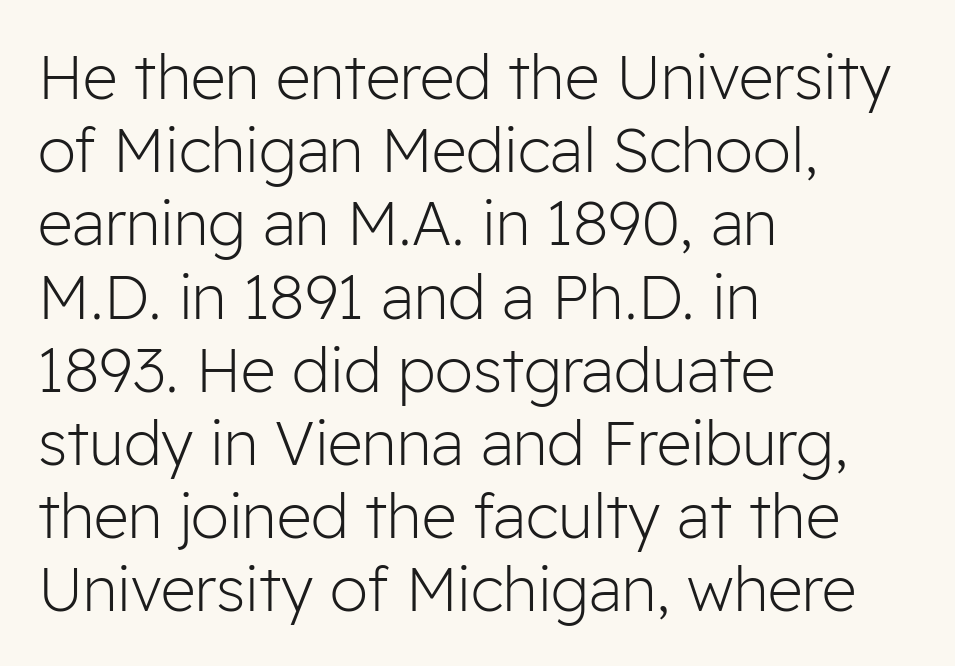
The image shows 61 px light sans-serif type, upright; set left-aligned, line spacing 1.2x, normal letter spacing, not underlined; low stroke contrast and a medium x-height.
